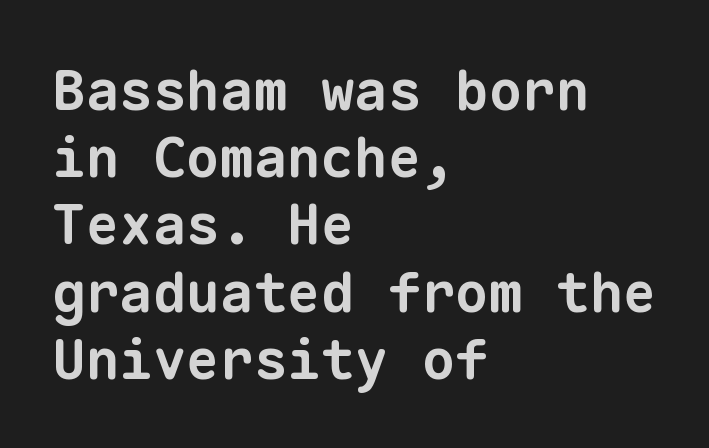
Q: Is the text bold? A: Yes.
Q: Is the typeface a serif or a sans-serif typeface? A: Sans-serif.
Q: Is the text underlined? A: No.
Q: How is the paragraph aligned? A: Left-aligned.
Q: Is the spacing between letters normal or unusually wide? A: Normal.
Q: Width (condensed, normal, or wide)? A: Normal.
Q: Stroke contrast? A: Low.
Q: x-height? A: Medium.
Q: Monospaced? A: Yes.
